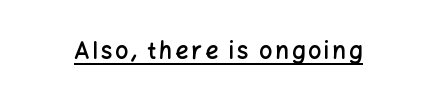
Each glyph is drawn with semibold strokes, heavier than normal yet not fully bold. The font's upright variant was chosen for this text. A typographer would call this underscored text.
